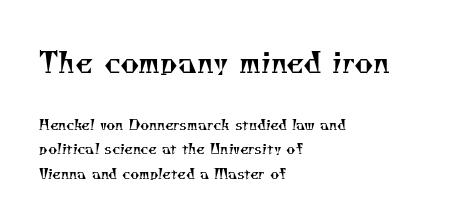
{"serif": "yes", "bold": "no", "weight": "regular", "width": "normal", "stroke_contrast": "medium", "x_height": "small", "monospaced": "no", "underline": "no", "align": "left", "line_spacing_ratio": 1.75, "letter_spacing": "normal", "letter_spacing_em": 0.0, "larger_block": "first", "size_ratio": 2.07, "glyph_px": 29}
